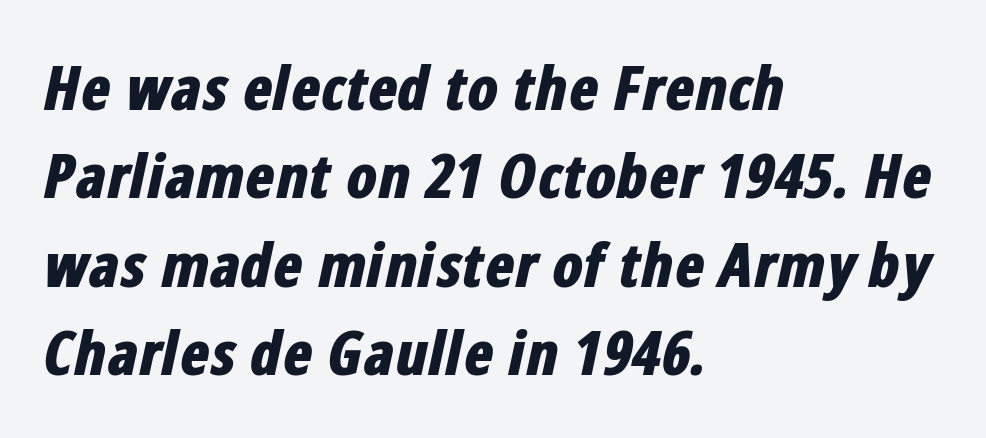
Typesetter's note: full bold, strokes at maximum text heaviness. Slant detected: the letters are inclined. Is this a fixed-width face? No — the glyphs have proportional, varying widths. Default kerning and tracking; the words read as compact shapes.
